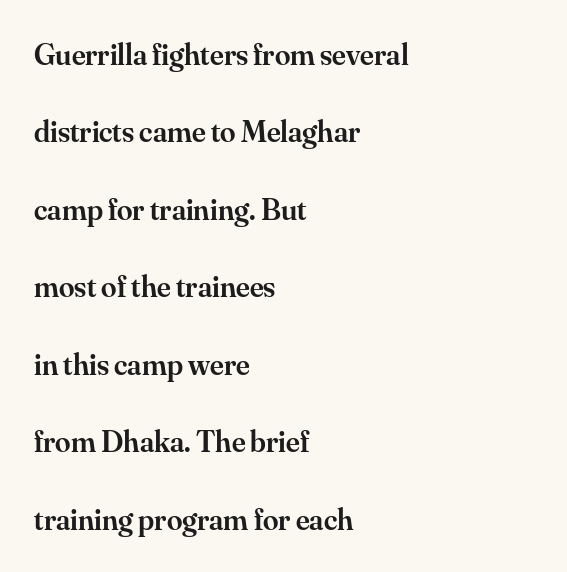
The image shows 31 px semibold serif type, upright; set left-aligned, loose line spacing (2.5x), normal letter spacing, not underlined; medium stroke contrast and a small x-height.
